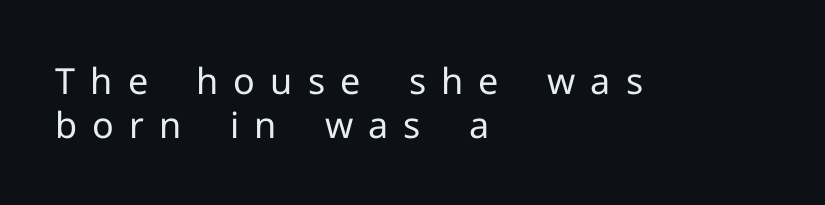
The image shows 36 px regular-weight sans-serif type, upright; set left-aligned, line spacing 1.23x, unusually wide letter spacing (+0.42 em), not underlined; low stroke contrast and a medium x-height.
